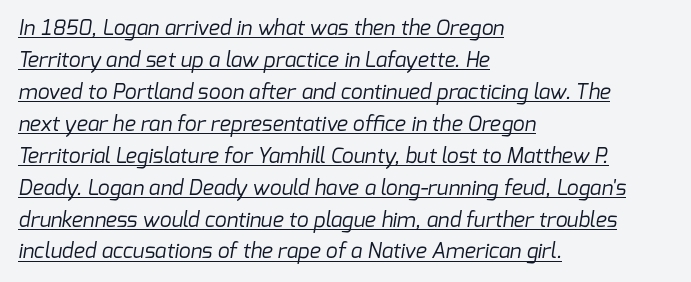
The image shows 21 px text type; set left-aligned, normal line spacing (1.52x), normal letter spacing, underlined.
